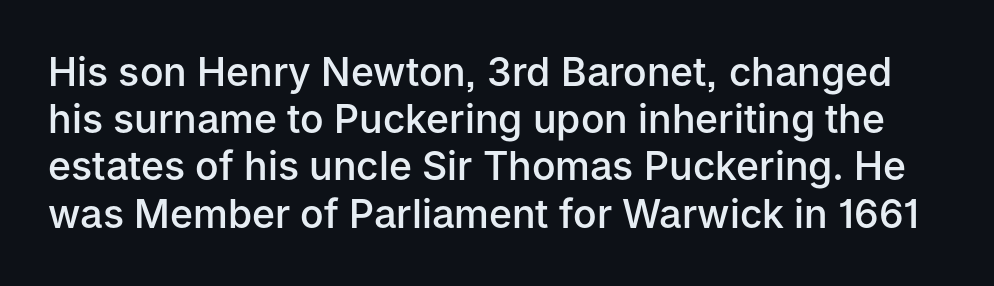
A typesetter would call this proportional, since set widths differ per character. Posture: upright roman. The gap between lines stays unmarked. Stroke thickness is moderately raised; the sample reads as semibold.
